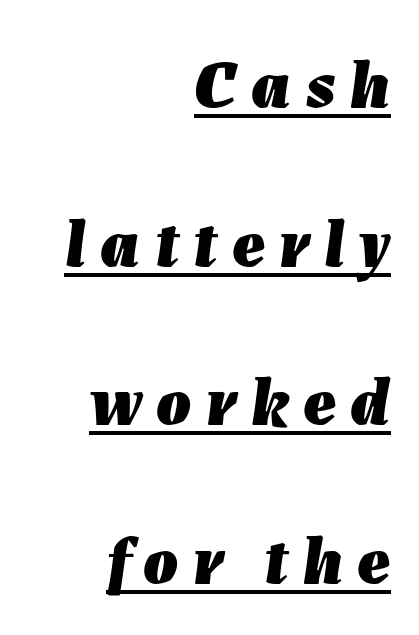
Q: Is the text bold? A: Yes.
Q: Is the text italic (slanted)? A: Yes, it leans right by about 7 degrees.
Q: Is the text underlined? A: Yes.
Q: How is the paragraph aligned? A: Right-aligned.
Q: Is the spacing between letters normal or unusually wide? A: Unusually wide.
Q: Is the spacing between lines tight, normal or loose? A: Loose.
Q: Width (condensed, normal, or wide)? A: Normal.
Q: Stroke contrast? A: Low.
Q: x-height? A: Medium.
Q: Monospaced? A: No.
